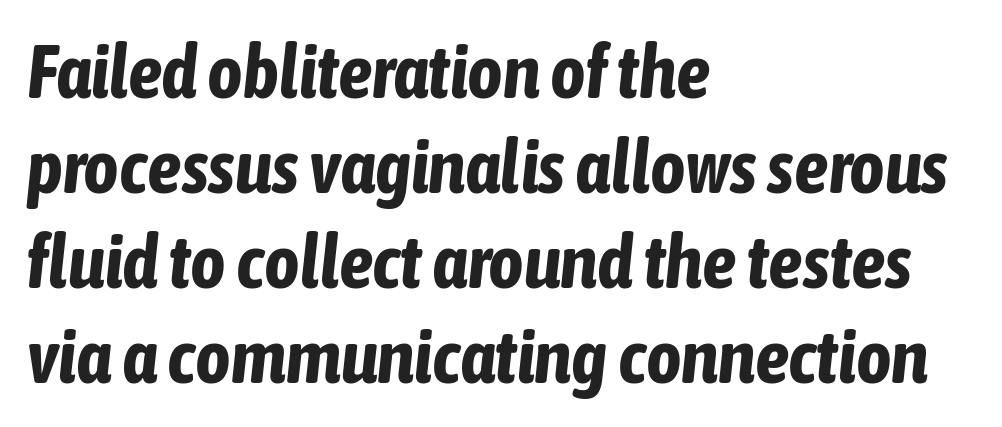
{"italic": "yes", "lean": "right", "slant_degrees": 6, "bold": "yes", "weight": "bold", "width": "condensed", "stroke_contrast": "low", "x_height": "medium", "monospaced": "no", "underline": "no", "align": "left", "line_spacing": "normal", "line_spacing_ratio": 1.25, "letter_spacing": "normal", "letter_spacing_em": 0.0, "glyph_px": 76}
